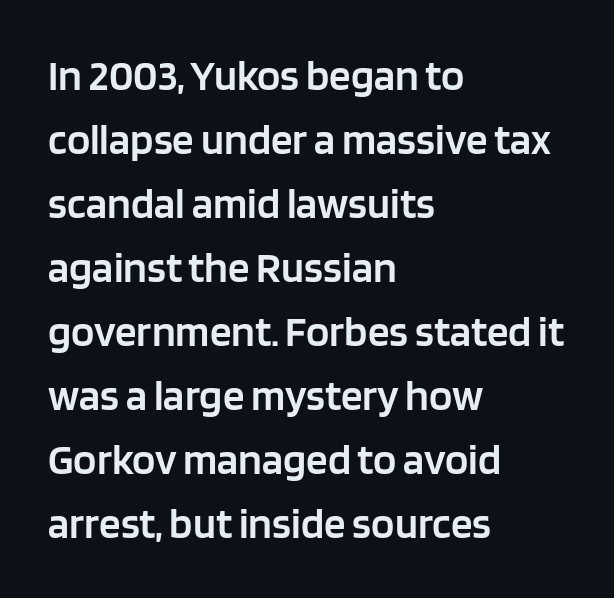
The image shows 43 px semibold sans-serif type, upright; set left-aligned, normal line spacing (1.49x), normal letter spacing, not underlined; low stroke contrast and a large x-height.
